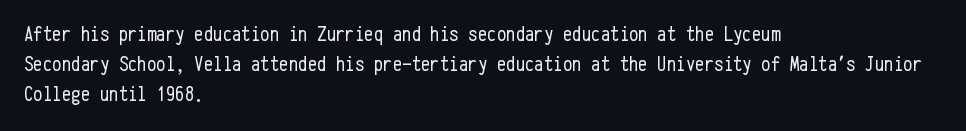
The image shows 21 px text type, upright; set left-aligned, normal line spacing (1.44x), normal letter spacing, not underlined.
